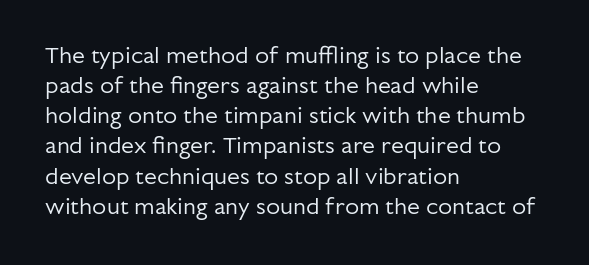
Teacher's note: observe the even left margin — that is flush-left alignment. Does extra space separate the letters? No, they use regular spacing. In terms of posture, this sample is upright. The glyphs are unaccompanied by any horizontal stroke below them. The lines sit at an ordinary, default distance from one another.
